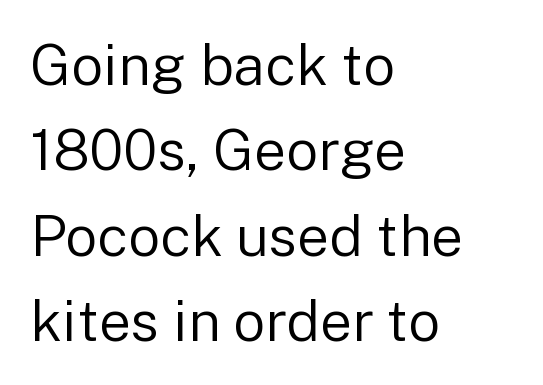
The image shows 57 px regular-weight sans-serif type, upright; set left-aligned, normal line spacing (1.5x), normal letter spacing, not underlined; low stroke contrast and a medium x-height.
